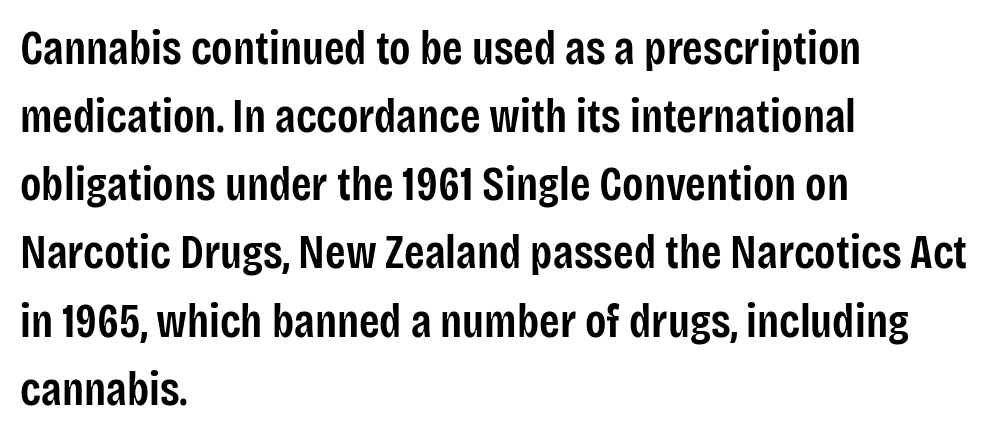
Q: Is the text bold? A: Semi-bold.
Q: Is the text italic (slanted)? A: No, it is upright.
Q: Is the typeface a serif or a sans-serif typeface? A: Sans-serif.
Q: Is the text underlined? A: No.
Q: How is the paragraph aligned? A: Left-aligned.
Q: Is the spacing between letters normal or unusually wide? A: Normal.
Q: Is the spacing between lines tight, normal or loose? A: Normal.
Q: Width (condensed, normal, or wide)? A: Condensed.
Q: Stroke contrast? A: Low.
Q: x-height? A: Large.
Q: Monospaced? A: No.
